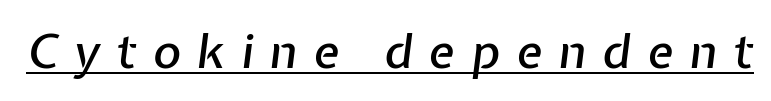
Q: Is the text italic (slanted)? A: Yes, it leans right by about 7 degrees.
Q: Is the text underlined? A: Yes.
Q: Is the spacing between letters normal or unusually wide? A: Unusually wide.
Q: Width (condensed, normal, or wide)? A: Normal.
Q: Stroke contrast? A: Low.
Q: x-height? A: Medium.
Q: Monospaced? A: No.
